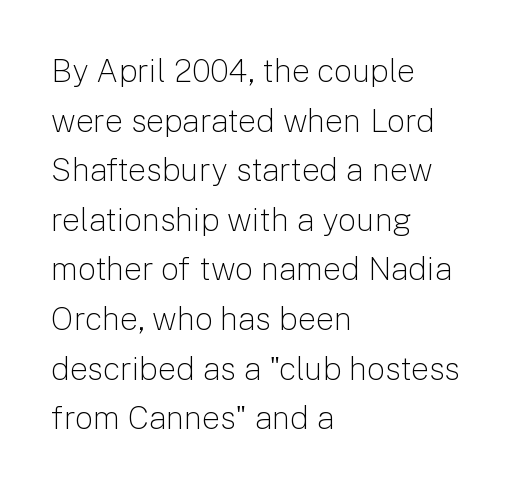
Q: Is the text bold? A: No.
Q: Is the text italic (slanted)? A: No, it is upright.
Q: Is the typeface a serif or a sans-serif typeface? A: Sans-serif.
Q: Is the text underlined? A: No.
Q: How is the paragraph aligned? A: Left-aligned.
Q: Is the spacing between letters normal or unusually wide? A: Normal.
Q: Is the spacing between lines tight, normal or loose? A: Normal.
Q: Width (condensed, normal, or wide)? A: Normal.
Q: Stroke contrast? A: Low.
Q: x-height? A: Medium.
Q: Monospaced? A: No.
